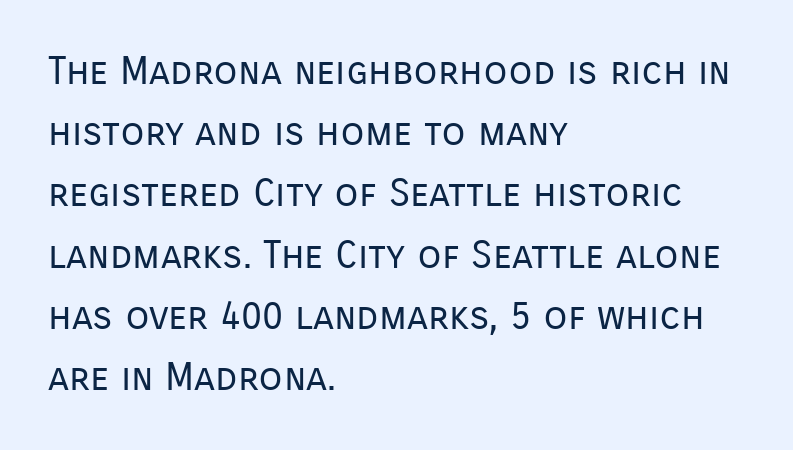
Here the designer chose a conventional face with non-uniform glyph widths. The letterforms sit shoulder to shoulder at normal distance. Grotesque or geometric, the face here clearly has no serifs. Short and long lines alike share a common starting point at left. Plain, unruled lines of type. The font's upright variant was chosen for this text.
